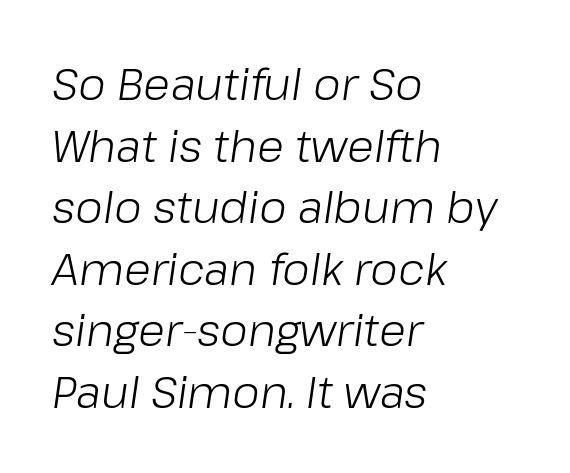
The image shows 44 px light type, italic (leaning right); set left-aligned, normal line spacing (1.4x), normal letter spacing, not underlined; low stroke contrast and a medium x-height.
